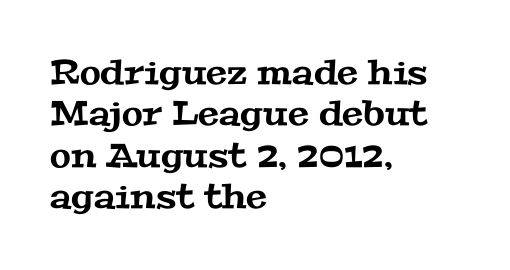
The image shows 34 px wide serif type; set left-aligned, line spacing 1.22x, normal letter spacing, not underlined; medium stroke contrast and a medium x-height.
